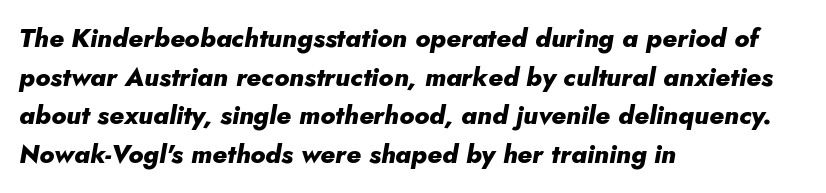
Q: Is the text bold? A: Yes.
Q: Is the text italic (slanted)? A: Yes, it leans right by about 5 degrees.
Q: Is the text underlined? A: No.
Q: How is the paragraph aligned? A: Left-aligned.
Q: Is the spacing between letters normal or unusually wide? A: Normal.
Q: Is the spacing between lines tight, normal or loose? A: Normal.
